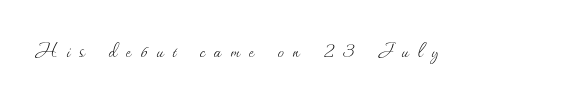
Q: Is the text bold? A: No.
Q: Is the text italic (slanted)? A: Yes.
Q: Is the text underlined? A: No.
Q: Is the spacing between letters normal or unusually wide? A: Unusually wide.
